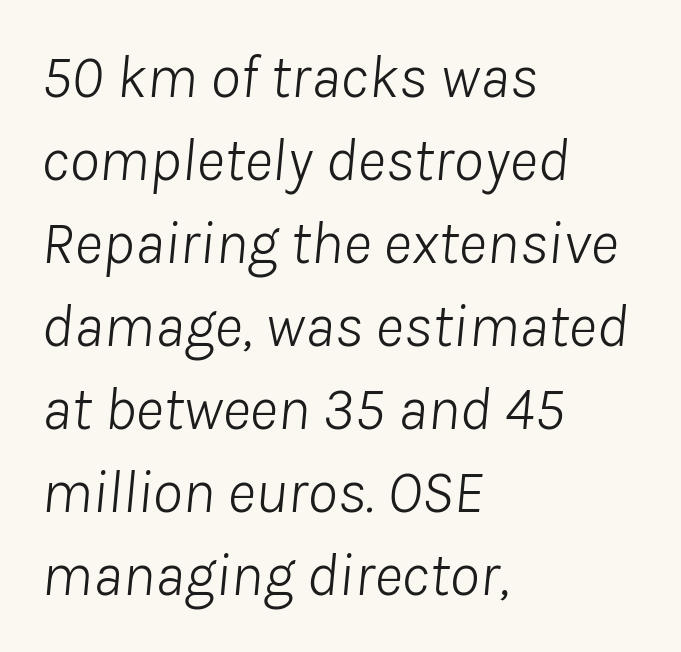
Nothing unusual about the tracking: characters are spaced as the font intends. The cut favours lightness, reaching ordinary text weight at its darkest. Regarding leading, the lines here are spaced in the standard way. Each letter keeps its own natural width here, so spacing adapts to shape.
